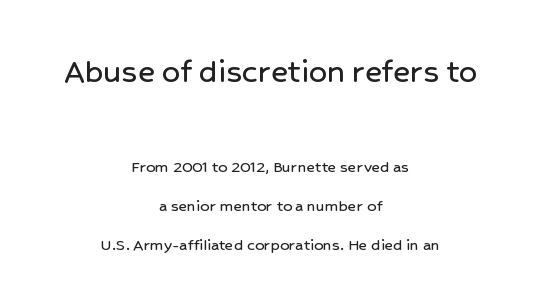
Tracking here is standard; glyphs follow each other at the usual distance. Short and long lines alike share a common midpoint. You could fit nearly another row in the gap between these rows. The passage shown is typed in a proportional face where columns would drift.
